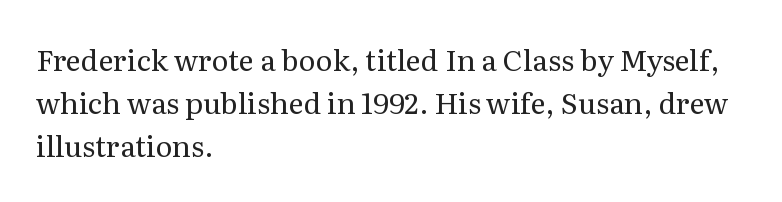
The image shows 29 px regular-weight serif type, upright; set left-aligned, normal line spacing (1.48x), normal letter spacing, not underlined; medium stroke contrast and a medium x-height.
